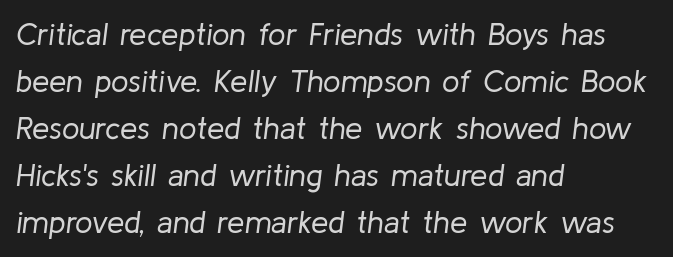
Compared with ordinary roman type, these characters are visibly tilted. Beneath every word, the page is bare. Casual observation: everything's shoved over to the left. No heavy texture on the line: the type isn't bold.
